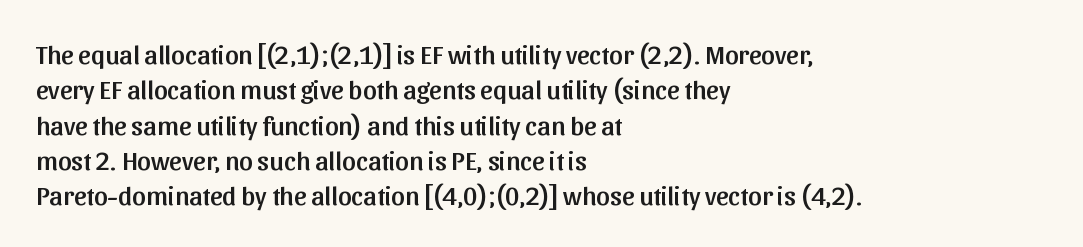
Interline gaps are of average width in this sample. The axis of the letterforms is exactly vertical. Casual observation: everything's shoved over to the left. These lines keep a tight, regular rhythm from letter to letter. Unmarked baselines from the first word to the last.
